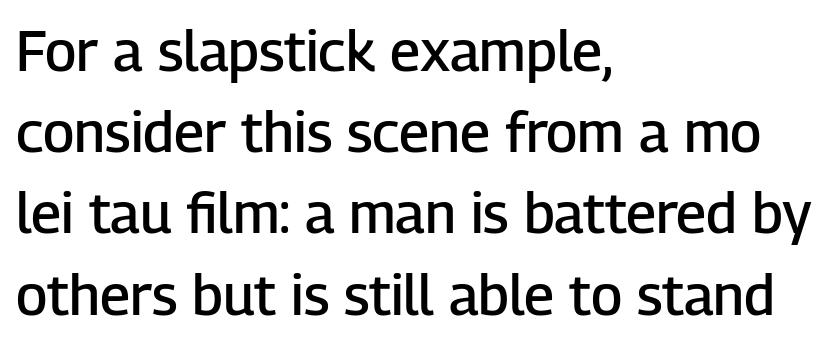
The lines in this sample share a left origin and differ only in where they stop. The strokes are fattened partway — semibold, not bold. Students, note that the glyphs here touch the page at normal intervals. Line spacing here is normal. You could not count columns in this text — the font is proportionally spaced.
